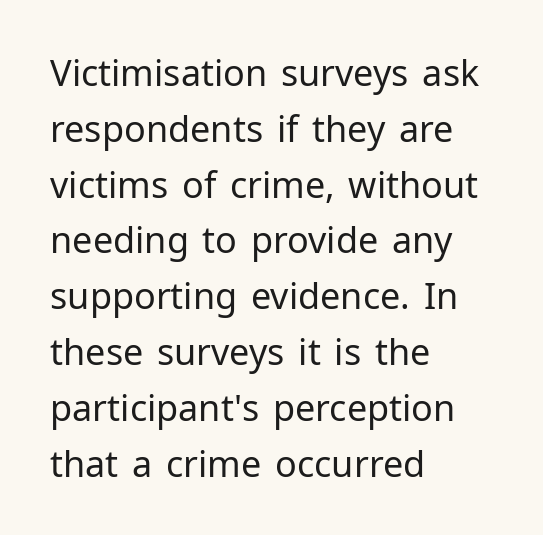
The image shows 36 px regular-weight sans-serif type, upright; set left-aligned, normal line spacing (1.55x), normal letter spacing, not underlined; low stroke contrast and a medium x-height.
